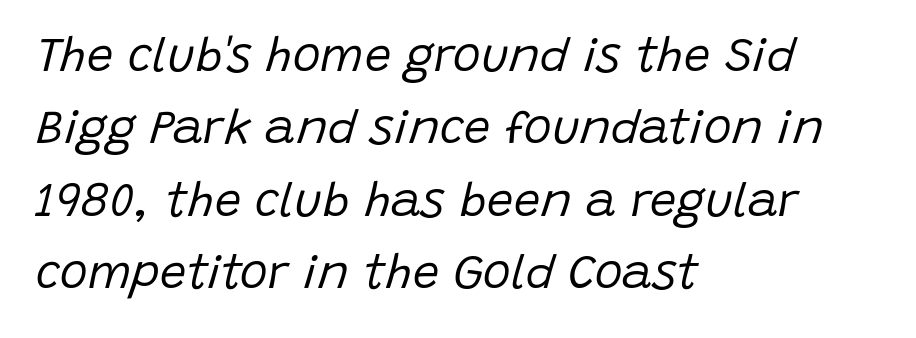
Q: Is the text bold? A: No.
Q: Is the text italic (slanted)? A: Yes, it leans right by about 15 degrees.
Q: Is the text underlined? A: No.
Q: How is the paragraph aligned? A: Left-aligned.
Q: Is the spacing between letters normal or unusually wide? A: Normal.
Q: Is the spacing between lines tight, normal or loose? A: Normal.
Q: Width (condensed, normal, or wide)? A: Normal.
Q: Stroke contrast? A: Low.
Q: x-height? A: Large.
Q: Monospaced? A: No.
